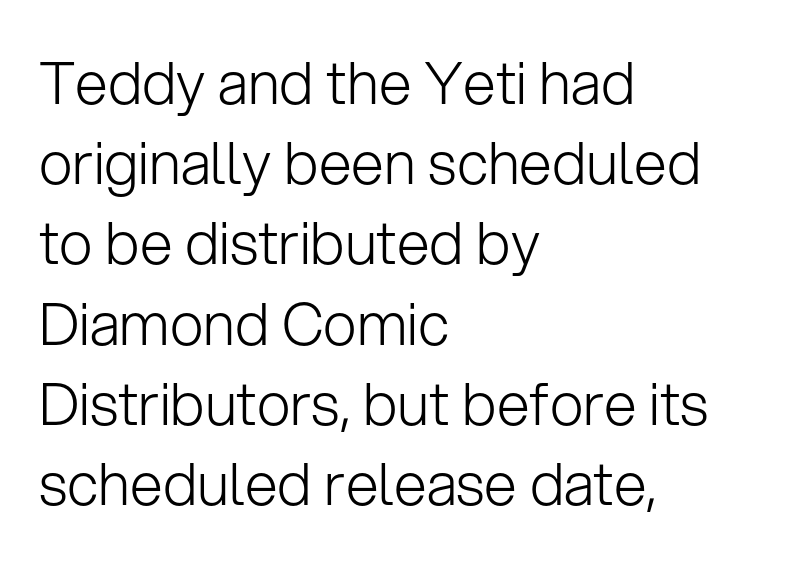
{"serif": "no", "italic": "no", "bold": "no", "weight": "light", "width": "normal", "stroke_contrast": "low", "x_height": "medium", "monospaced": "no", "underline": "no", "align": "left", "line_spacing": "normal", "line_spacing_ratio": 1.36, "letter_spacing": "normal", "letter_spacing_em": 0.0, "glyph_px": 59}
